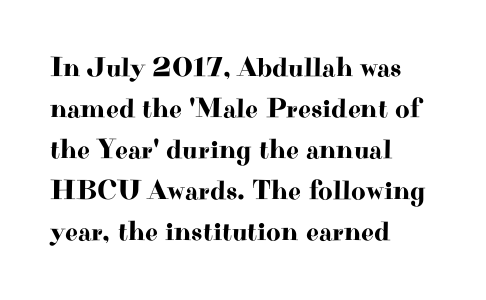
The rendering shows small feet on the letterforms — a serif design. The letters advance in unequal steps, a hallmark of proportional type. The area under the type is left untouched. Rendered with straight, roman letterforms. The type is set solid horizontally, with unmodified tracking. Casual observation: everything's shoved over to the left.
